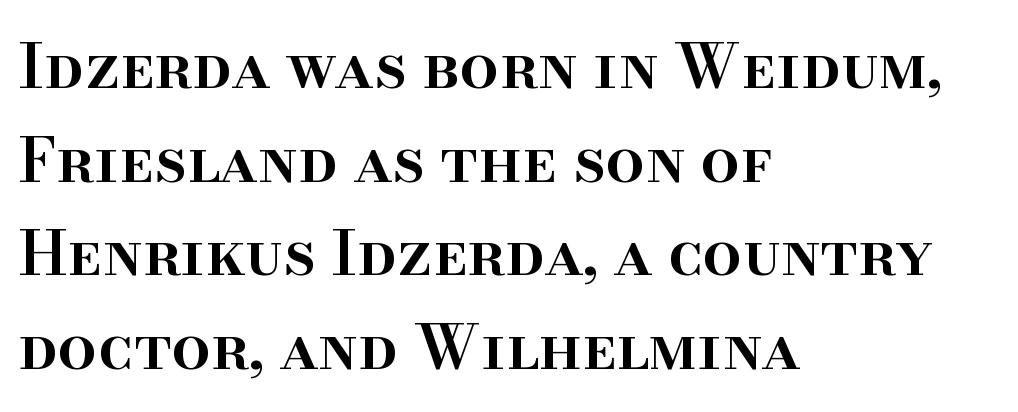
Teacher's note: observe the even left margin — that is flush-left alignment. Unlike italic type, these characters show no tilt at all. The rendering shows small feet on the letterforms — a serif design. This sample has the flowing, uneven cadence of proportional lettering.
